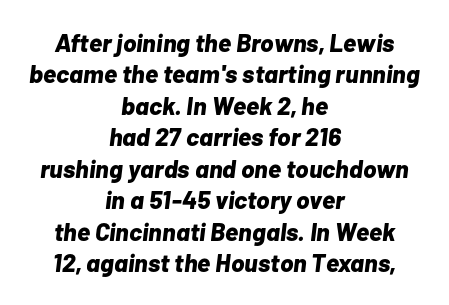
{"italic": "yes", "lean": "right", "slant_degrees": 7, "bold": "yes", "underline": "no", "align": "center", "line_spacing": "normal", "line_spacing_ratio": 1.26, "letter_spacing": "normal", "letter_spacing_em": 0.0, "glyph_px": 25}
